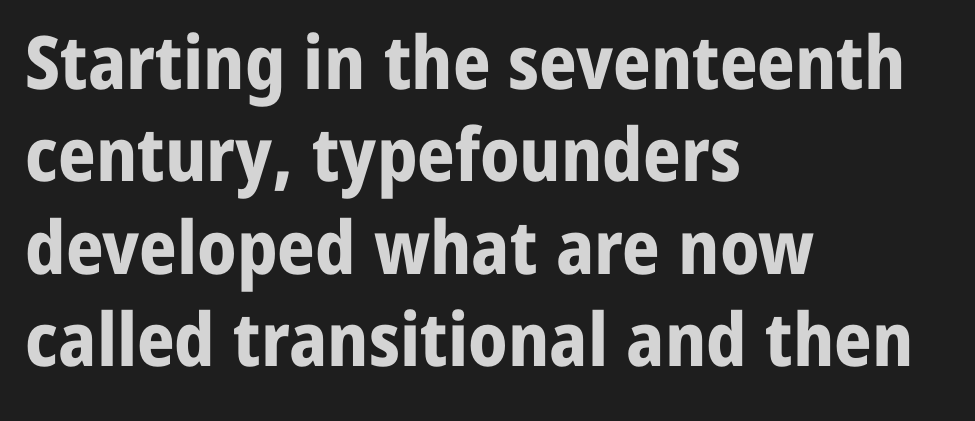
The image shows 74 px bold sans-serif type, upright; set left-aligned, normal line spacing (1.25x), normal letter spacing, not underlined; low stroke contrast and a medium x-height.
